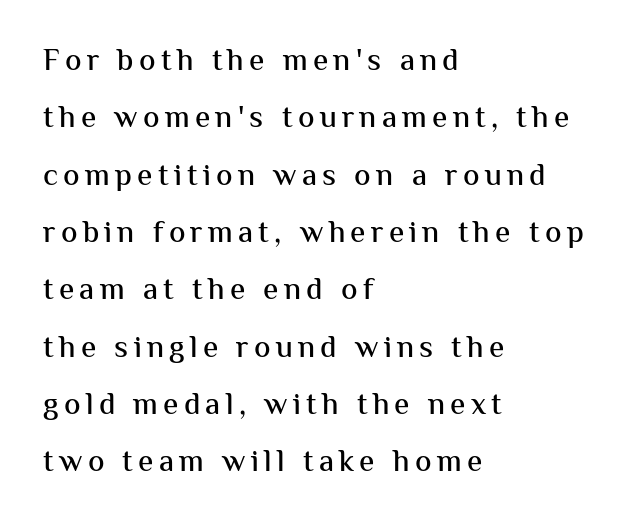
No feet cap the strokes, marking this as sans-serif type. The space beneath each line is pristine and unruled. Here the designer chose a conventional face with non-uniform glyph widths. Every row of glyphs begins at an identical x-position on the left. If you drew a line through each stem, it would be perfectly vertical.
